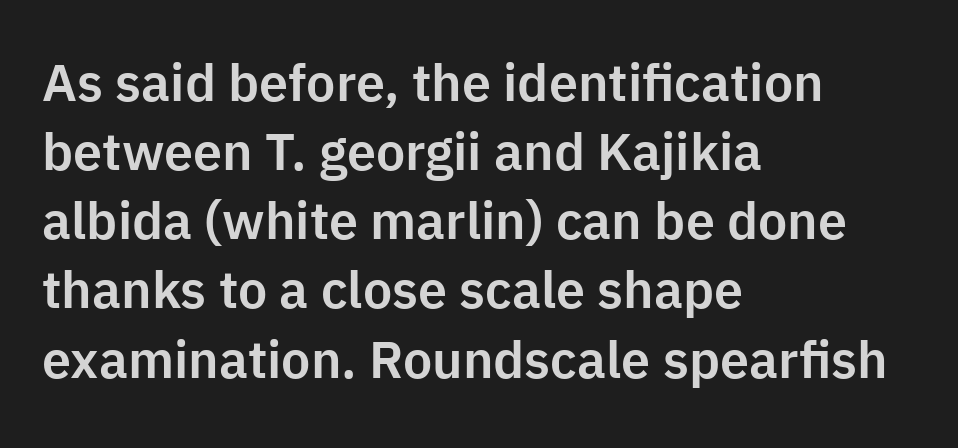
Q: Is the text italic (slanted)? A: No, it is upright.
Q: Is the typeface a serif or a sans-serif typeface? A: Sans-serif.
Q: Is the text underlined? A: No.
Q: How is the paragraph aligned? A: Left-aligned.
Q: Is the spacing between letters normal or unusually wide? A: Normal.
Q: Is the spacing between lines tight, normal or loose? A: Normal.
Q: Width (condensed, normal, or wide)? A: Normal.
Q: Stroke contrast? A: Low.
Q: x-height? A: Medium.
Q: Monospaced? A: No.
